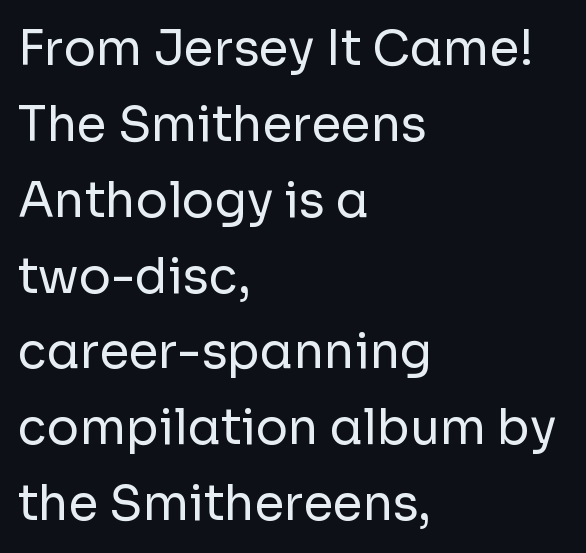
The image shows 48 px regular-weight sans-serif type, upright; set left-aligned, normal line spacing (1.58x), normal letter spacing, not underlined; low stroke contrast and a medium x-height.
